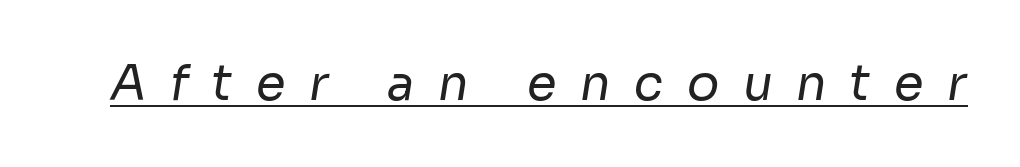
{"serif": "no", "bold": "no", "weight": "regular", "width": "normal", "stroke_contrast": "low", "x_height": "medium", "monospaced": "no", "underline": "yes", "letter_spacing": "wide", "letter_spacing_em": 0.49, "glyph_px": 48}
